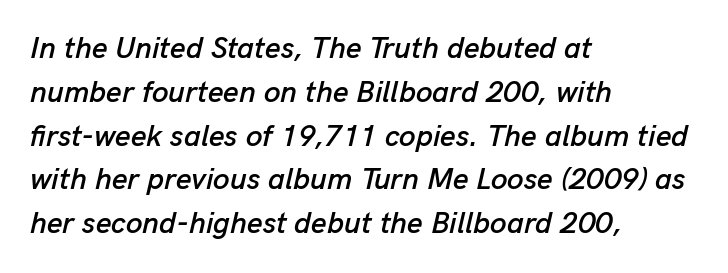
Q: Is the text italic (slanted)? A: Yes, it leans right by about 13 degrees.
Q: Is the text underlined? A: No.
Q: How is the paragraph aligned? A: Left-aligned.
Q: Is the spacing between letters normal or unusually wide? A: Normal.
Q: Is the spacing between lines tight, normal or loose? A: Normal.
Q: Width (condensed, normal, or wide)? A: Normal.
Q: Stroke contrast? A: Low.
Q: x-height? A: Medium.
Q: Monospaced? A: No.
